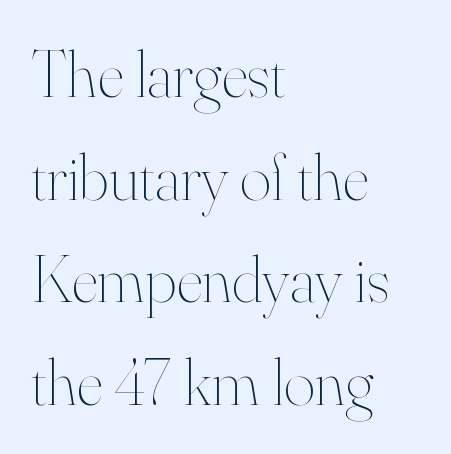
Posture: straight, roman, zero tilt. The letters advance in unequal steps, a hallmark of proportional type. A bare baseline throughout the passage. This block has exactly the height ordinary leading produces. Words appear dense and cohesive because spacing is normal. Is the type heavy? It reads as light-to-regular instead.
